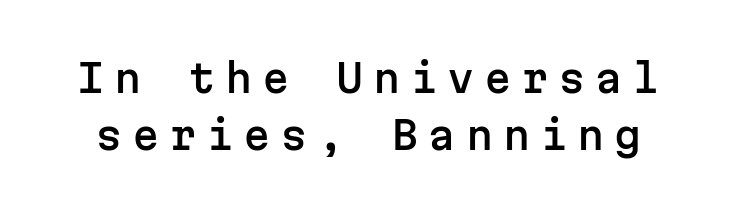
Q: Is the text italic (slanted)? A: No, it is upright.
Q: Is the typeface a serif or a sans-serif typeface? A: Sans-serif.
Q: Is the text underlined? A: No.
Q: Is the spacing between letters normal or unusually wide? A: Unusually wide.
Q: Is the spacing between lines tight, normal or loose? A: Normal.
Q: Width (condensed, normal, or wide)? A: Normal.
Q: Stroke contrast? A: Low.
Q: x-height? A: Medium.
Q: Monospaced? A: Yes.
